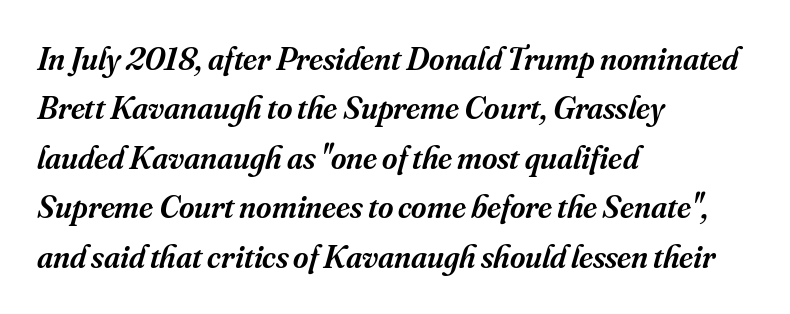
The image shows 33 px semibold serif type, italic (leaning right); set left-aligned, normal line spacing (1.5x), normal letter spacing, not underlined; medium stroke contrast and a small x-height.
